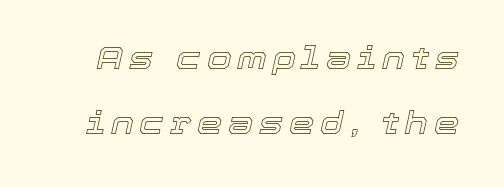
Q: Is the text italic (slanted)? A: Yes, it leans right by about 12 degrees.
Q: Is the text underlined? A: No.
Q: Is the spacing between lines tight, normal or loose? A: Loose.
Q: Width (condensed, normal, or wide)? A: Normal.
Q: x-height? A: Medium.
Q: Monospaced? A: No.
